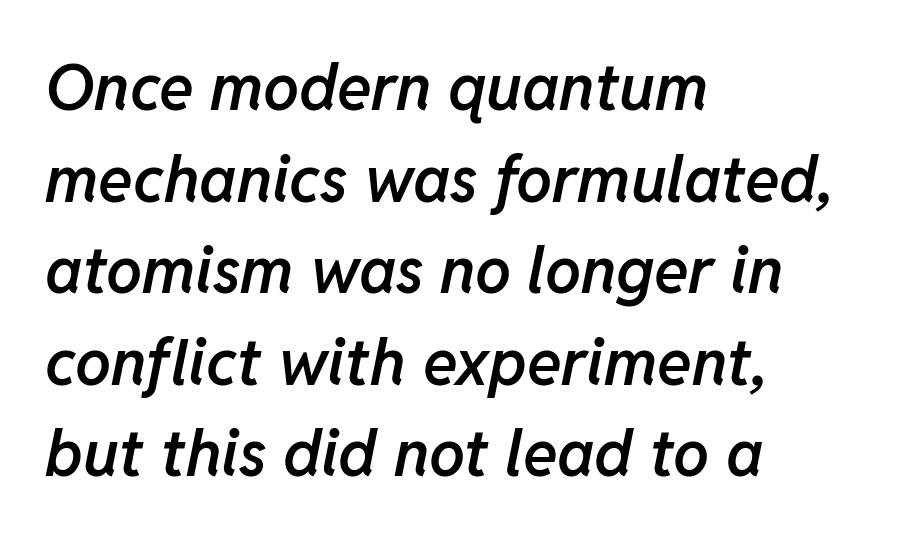
The image shows 64 px semibold type, italic (leaning right); set left-aligned, normal line spacing (1.43x), normal letter spacing, not underlined; low stroke contrast and a medium x-height.
